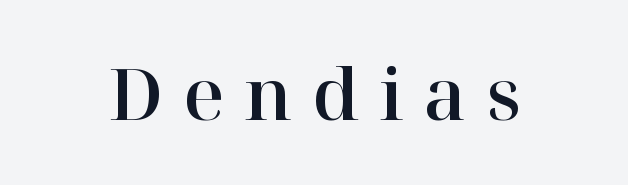
Q: Is the text italic (slanted)? A: No, it is upright.
Q: Is the typeface a serif or a sans-serif typeface? A: Serif.
Q: Is the text underlined? A: No.
Q: Is the spacing between letters normal or unusually wide? A: Unusually wide.
Q: Width (condensed, normal, or wide)? A: Normal.
Q: Stroke contrast? A: High.
Q: x-height? A: Medium.
Q: Monospaced? A: No.
